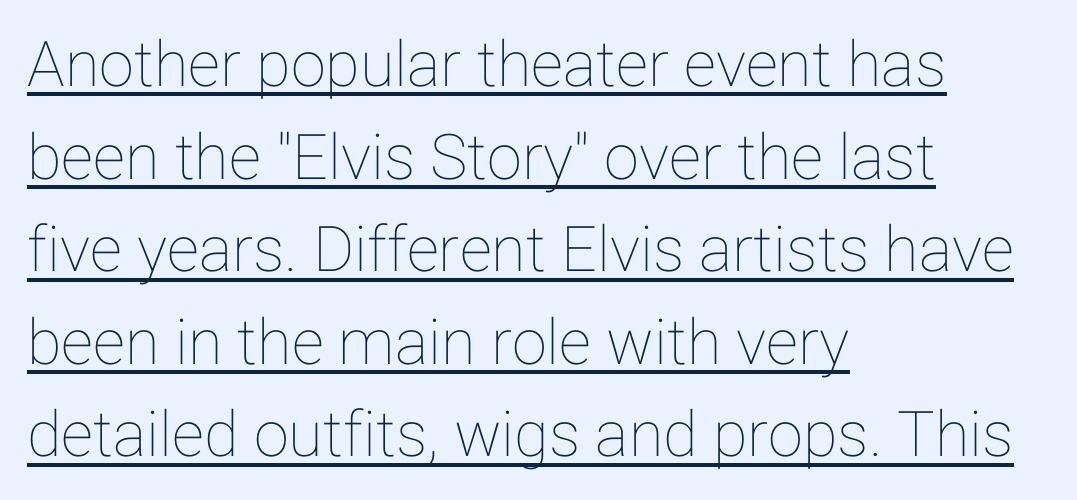
{"italic": "no", "width": "normal", "stroke_contrast": "low", "x_height": "medium", "monospaced": "no", "underline": "yes", "align": "left", "line_spacing": "normal", "line_spacing_ratio": 1.47, "letter_spacing": "normal", "letter_spacing_em": 0.0, "glyph_px": 63}
